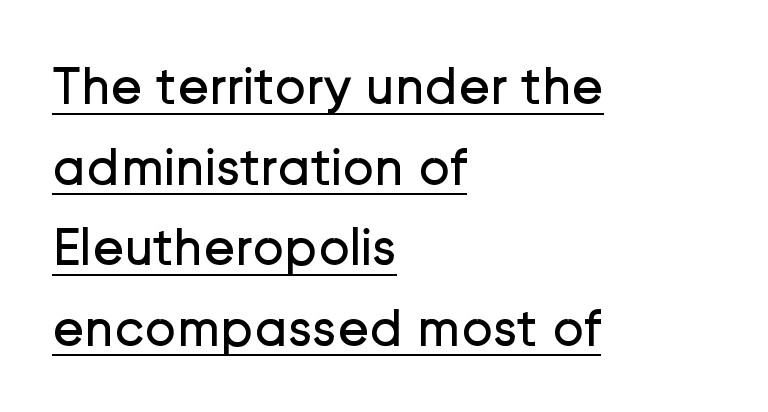
Q: Is the text bold? A: No.
Q: Is the text italic (slanted)? A: No, it is upright.
Q: Is the typeface a serif or a sans-serif typeface? A: Sans-serif.
Q: Is the text underlined? A: Yes.
Q: How is the paragraph aligned? A: Left-aligned.
Q: Is the spacing between letters normal or unusually wide? A: Normal.
Q: Is the spacing between lines tight, normal or loose? A: Normal.
Q: Width (condensed, normal, or wide)? A: Normal.
Q: Stroke contrast? A: Low.
Q: x-height? A: Medium.
Q: Monospaced? A: No.
